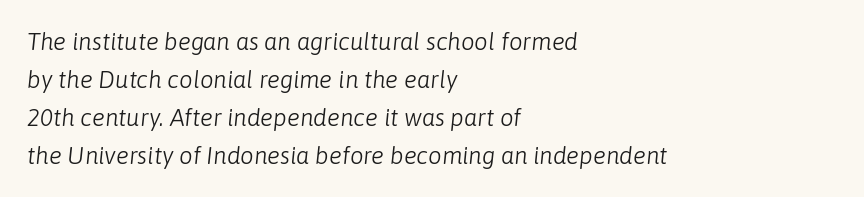
The image shows 24 px text type, italic (leaning right); set left-aligned, normal line spacing (1.58x), normal letter spacing, not underlined.
